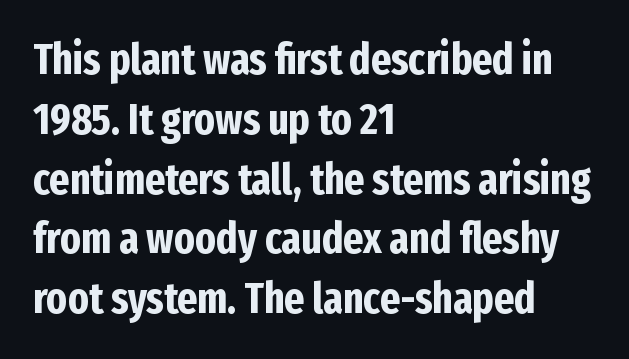
{"serif": "no", "italic": "no", "bold": "yes", "weight": "bold", "width": "condensed", "stroke_contrast": "low", "x_height": "medium", "monospaced": "no", "underline": "no", "align": "left", "line_spacing": "normal", "line_spacing_ratio": 1.39, "letter_spacing": "normal", "letter_spacing_em": 0.0, "glyph_px": 43}
